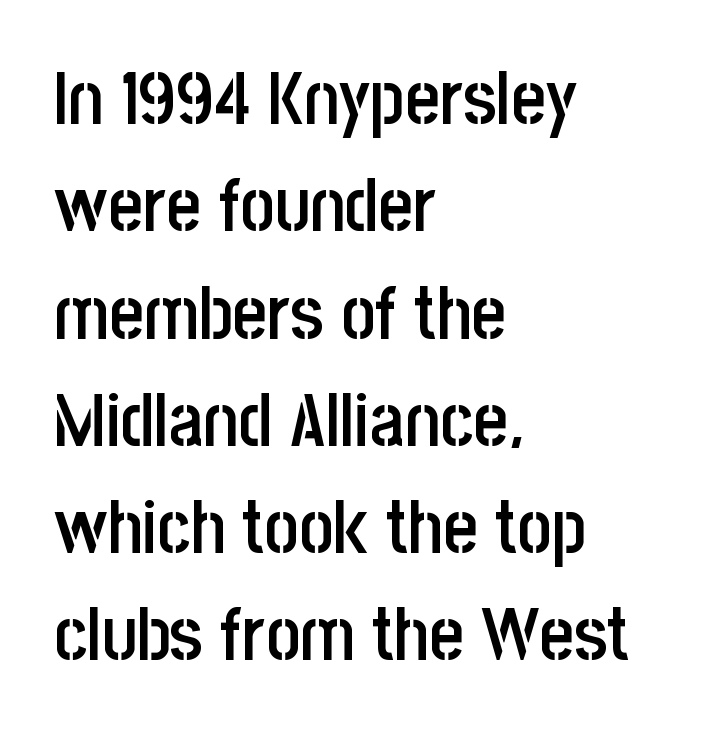
The image shows 74 px semibold, condensed sans-serif type, upright; set left-aligned, normal line spacing (1.45x), normal letter spacing, not underlined; low stroke contrast and a large x-height.
